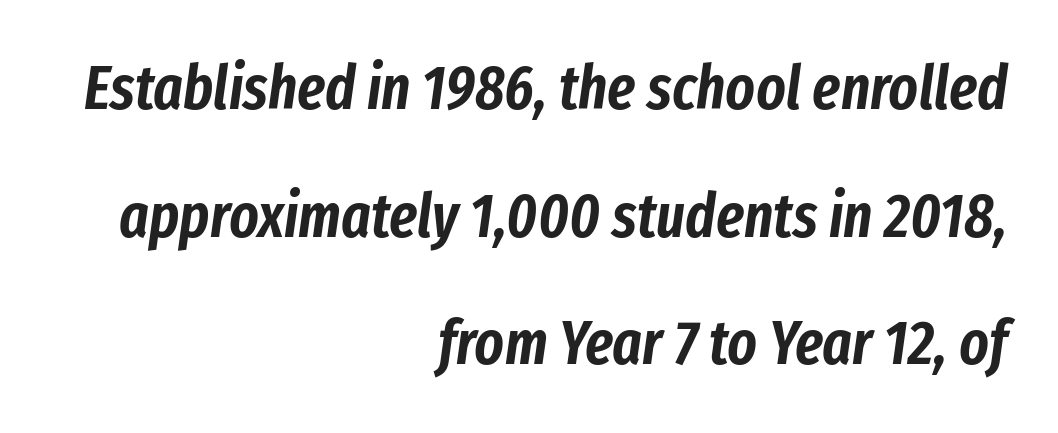
The image shows 62 px condensed type, italic (leaning right); set right-aligned, loose line spacing (2.06x), normal letter spacing, not underlined; low stroke contrast and a medium x-height.
